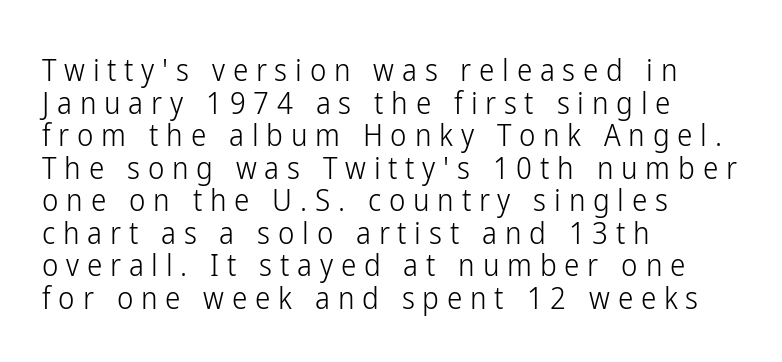
Unlike a traditional serif, this face leaves its strokes unadorned. Alignment: flush left. Looks like regular typesetting: each glyph gets only the width it needs. The baseline area is clear. Whoever set this chose condensed vertical rhythm over breathing room.
